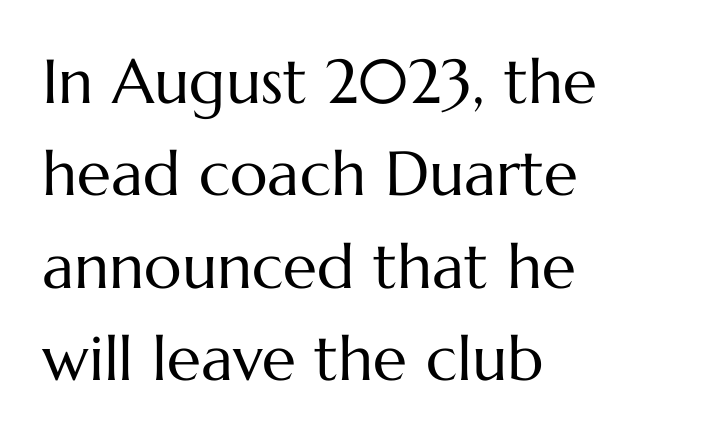
{"italic": "no", "bold": "no", "weight": "regular", "width": "normal", "stroke_contrast": "medium", "x_height": "medium", "monospaced": "no", "underline": "no", "align": "left", "line_spacing": "normal", "line_spacing_ratio": 1.49, "letter_spacing": "normal", "letter_spacing_em": 0.0, "glyph_px": 62}
